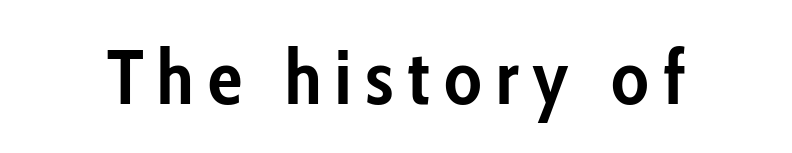
{"serif": "no", "italic": "no", "bold": "yes", "weight": "semibold", "width": "condensed", "stroke_contrast": "low", "x_height": "medium", "monospaced": "no", "underline": "no", "glyph_px": 77}
